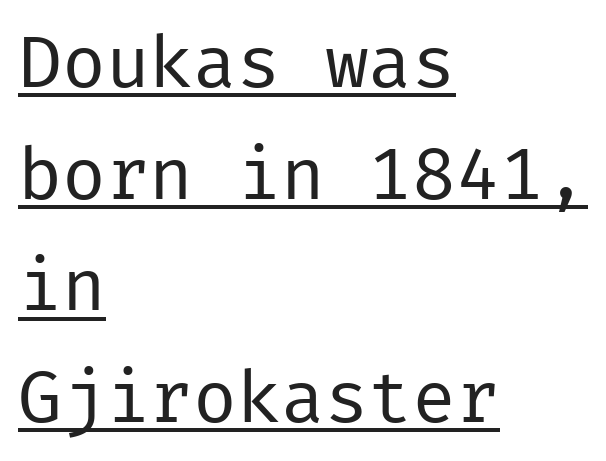
Q: Is the text bold? A: No.
Q: Is the text italic (slanted)? A: No, it is upright.
Q: Is the typeface a serif or a sans-serif typeface? A: Sans-serif.
Q: Is the text underlined? A: Yes.
Q: How is the paragraph aligned? A: Left-aligned.
Q: Is the spacing between letters normal or unusually wide? A: Normal.
Q: Is the spacing between lines tight, normal or loose? A: Normal.
Q: Width (condensed, normal, or wide)? A: Normal.
Q: Stroke contrast? A: Low.
Q: x-height? A: Medium.
